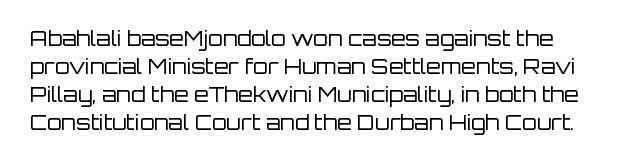
The image shows 21 px text type, upright; set normal line spacing (1.33x), normal letter spacing, not underlined.
